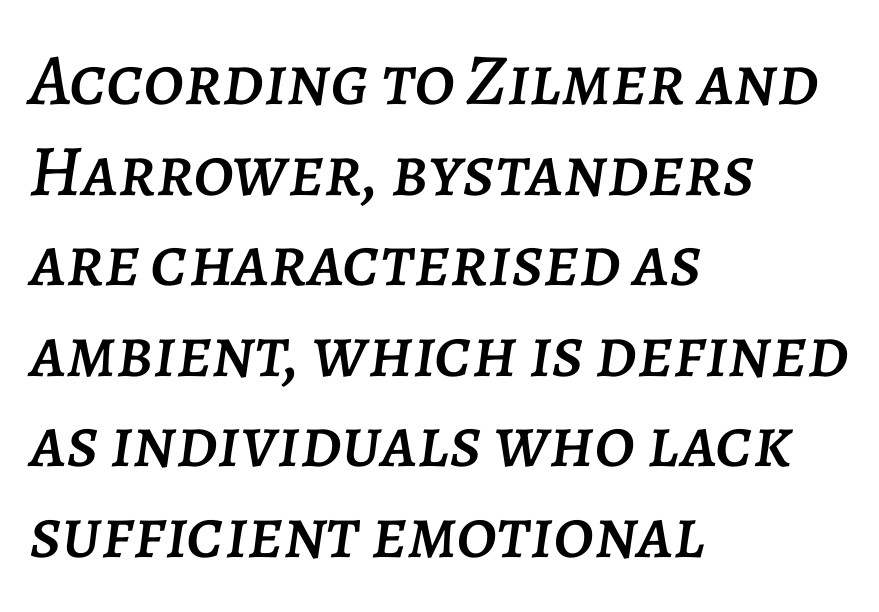
{"italic": "yes", "lean": "right", "slant_degrees": 7, "width": "normal", "stroke_contrast": "low", "x_height": "large", "monospaced": "no", "underline": "no", "align": "left", "line_spacing_ratio": 1.24, "letter_spacing": "normal", "letter_spacing_em": 0.0, "glyph_px": 73}
